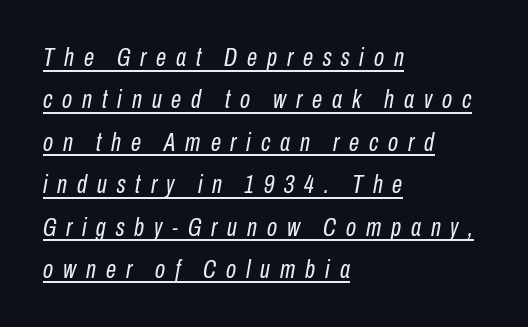
Q: Is the text bold? A: No.
Q: Is the text italic (slanted)? A: Yes, it leans right by about 10 degrees.
Q: Is the text underlined? A: Yes.
Q: How is the paragraph aligned? A: Left-aligned.
Q: Is the spacing between letters normal or unusually wide? A: Unusually wide.
Q: Is the spacing between lines tight, normal or loose? A: Normal.
